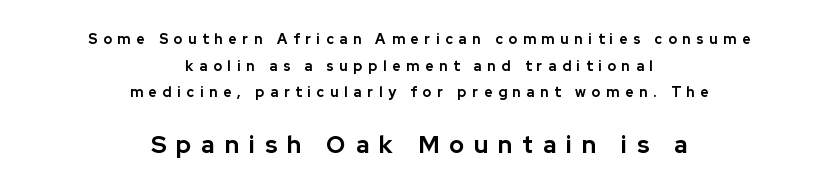
Spacing between characters has been opened up far beyond the box default. Lines of text with bare space underneath. Line starts and ends both wander, symmetrically. Every stem runs plumb, perpendicular to the baseline. Reading down the column, the eye jumps a long way to each next line. The letters are bold, with thick, heavy strokes.
